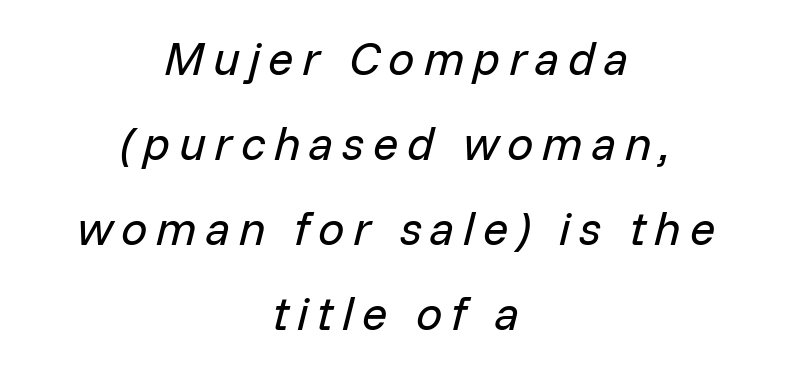
Q: Is the text bold? A: No.
Q: Is the text italic (slanted)? A: Yes, it leans right by about 14 degrees.
Q: Is the text underlined? A: No.
Q: How is the paragraph aligned? A: Centered.
Q: Width (condensed, normal, or wide)? A: Normal.
Q: Stroke contrast? A: Low.
Q: x-height? A: Medium.
Q: Monospaced? A: No.
